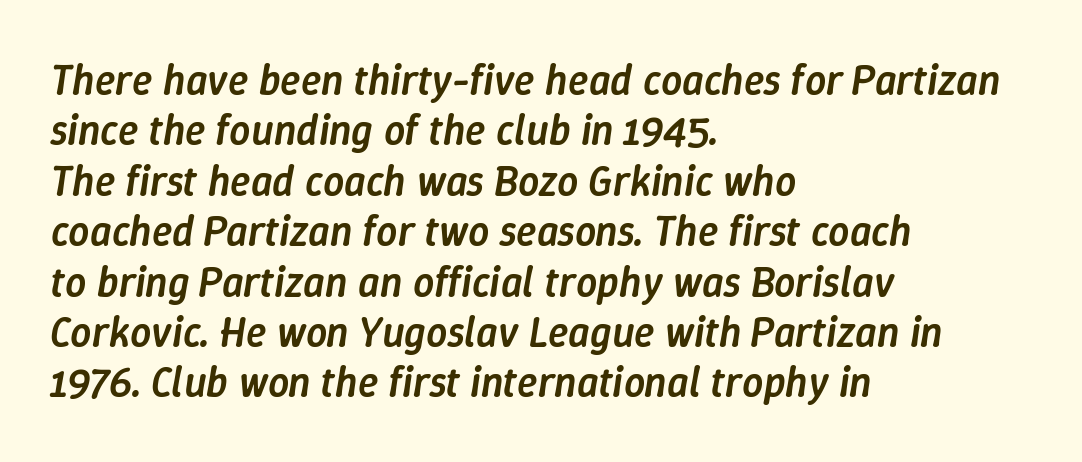
The image shows 42 px semibold type, italic (leaning right); set left-aligned, line spacing 1.2x, normal letter spacing, not underlined; low stroke contrast and a medium x-height.
